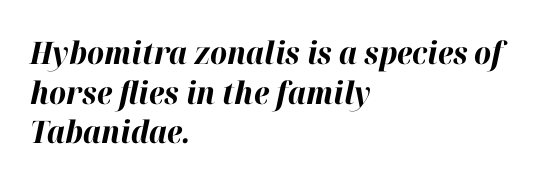
Q: Is the text bold? A: Yes.
Q: Is the text italic (slanted)? A: Yes, it leans right by about 12 degrees.
Q: Is the text underlined? A: No.
Q: How is the paragraph aligned? A: Left-aligned.
Q: Is the spacing between letters normal or unusually wide? A: Normal.
Q: Is the spacing between lines tight, normal or loose? A: Normal.
Q: Width (condensed, normal, or wide)? A: Normal.
Q: Stroke contrast? A: High.
Q: x-height? A: Medium.
Q: Monospaced? A: No.
